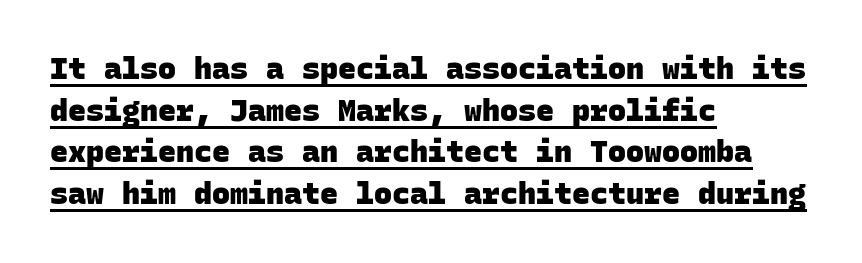
{"serif": "no", "bold": "yes", "weight": "heavy", "width": "normal", "stroke_contrast": "low", "x_height": "large", "monospaced": "yes", "underline": "yes", "align": "left", "line_spacing": "normal", "line_spacing_ratio": 1.39, "letter_spacing": "normal", "letter_spacing_em": 0.0, "glyph_px": 30}
